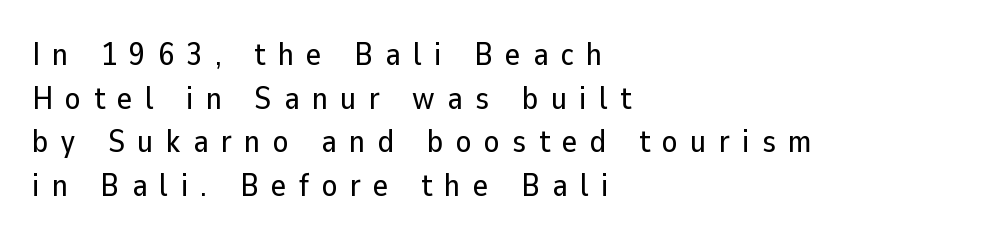
Q: Is the text italic (slanted)? A: No, it is upright.
Q: Is the typeface a serif or a sans-serif typeface? A: Sans-serif.
Q: Is the text underlined? A: No.
Q: How is the paragraph aligned? A: Left-aligned.
Q: Is the spacing between letters normal or unusually wide? A: Unusually wide.
Q: Is the spacing between lines tight, normal or loose? A: Normal.
Q: Width (condensed, normal, or wide)? A: Normal.
Q: Stroke contrast? A: Low.
Q: x-height? A: Medium.
Q: Monospaced? A: No.
